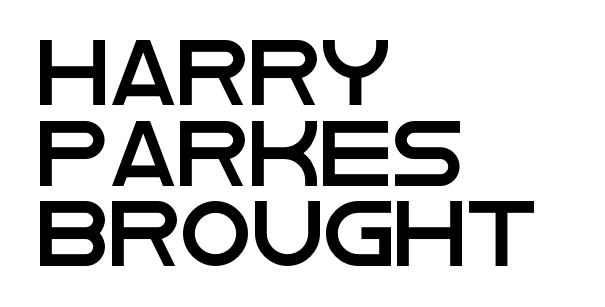
The image shows 65 px wide sans-serif type, upright; set left-aligned, line spacing 1.24x, normal letter spacing, not underlined; low stroke contrast and a large x-height.
